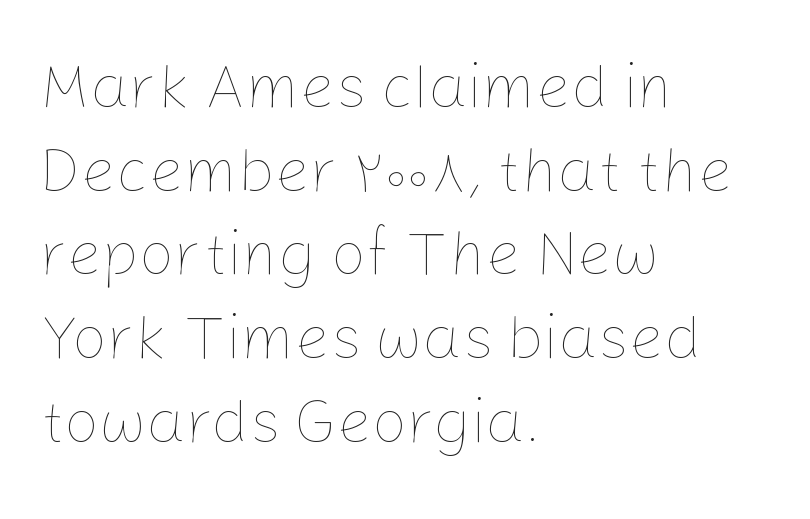
The image shows 62 px thin type, upright; set left-aligned, normal line spacing (1.35x), normal letter spacing, not underlined; low stroke contrast and a medium x-height.
